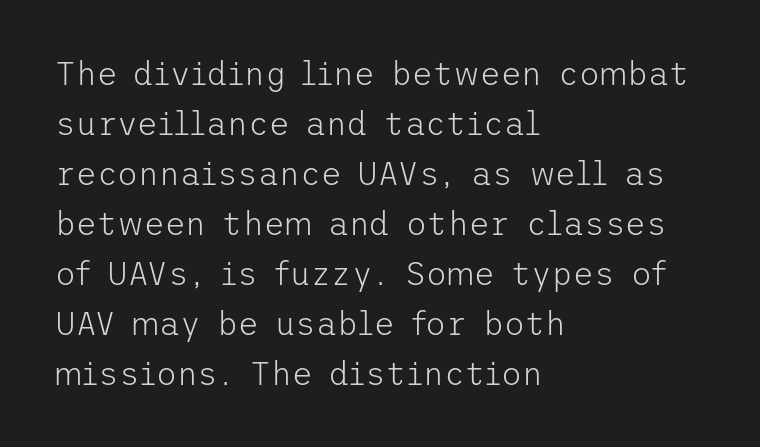
{"serif": "no", "italic": "no", "bold": "no", "weight": "light", "width": "normal", "stroke_contrast": "low", "x_height": "medium", "underline": "no", "align": "left", "line_spacing": "normal", "line_spacing_ratio": 1.56, "letter_spacing": "normal", "letter_spacing_em": 0.0, "glyph_px": 32}
